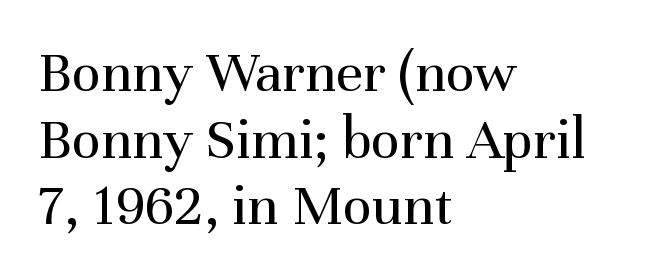
{"serif": "yes", "italic": "no", "bold": "no", "weight": "regular", "width": "normal", "stroke_contrast": "medium", "x_height": "medium", "monospaced": "no", "underline": "no", "align": "left", "line_spacing": "tight", "line_spacing_ratio": 1.11, "letter_spacing": "normal", "letter_spacing_em": 0.0, "glyph_px": 60}
